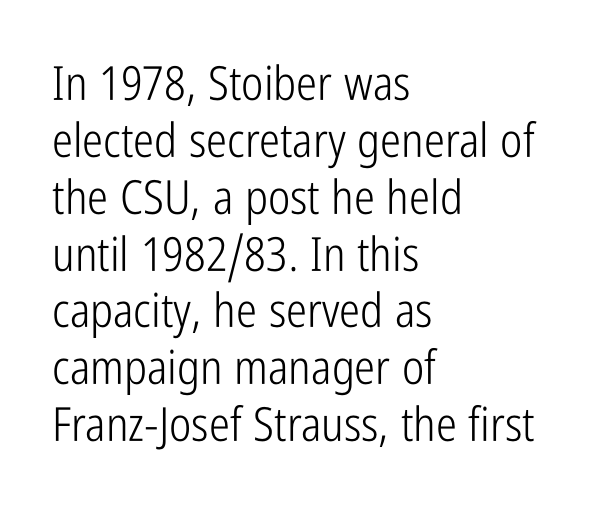
Q: Is the text bold? A: No.
Q: Is the text italic (slanted)? A: No, it is upright.
Q: Is the typeface a serif or a sans-serif typeface? A: Sans-serif.
Q: Is the text underlined? A: No.
Q: How is the paragraph aligned? A: Left-aligned.
Q: Is the spacing between letters normal or unusually wide? A: Normal.
Q: Width (condensed, normal, or wide)? A: Condensed.
Q: Stroke contrast? A: Low.
Q: x-height? A: Medium.
Q: Monospaced? A: No.
